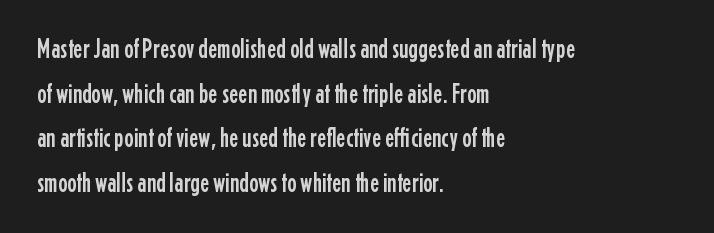
Q: Is the text italic (slanted)? A: No, it is upright.
Q: Is the typeface a serif or a sans-serif typeface? A: Sans-serif.
Q: Is the text underlined? A: No.
Q: How is the paragraph aligned? A: Left-aligned.
Q: Is the spacing between letters normal or unusually wide? A: Normal.
Q: Is the spacing between lines tight, normal or loose? A: Normal.
Q: Width (condensed, normal, or wide)? A: Condensed.
Q: Stroke contrast? A: Low.
Q: x-height? A: Medium.
Q: Monospaced? A: No.
